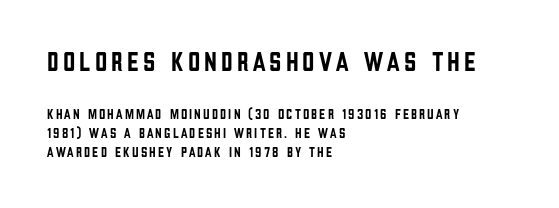
{"italic": "no", "underline": "no", "align": "left", "line_spacing": "normal", "line_spacing_ratio": 1.38, "larger_block": "first", "size_ratio": 1.93, "glyph_px": 27}
